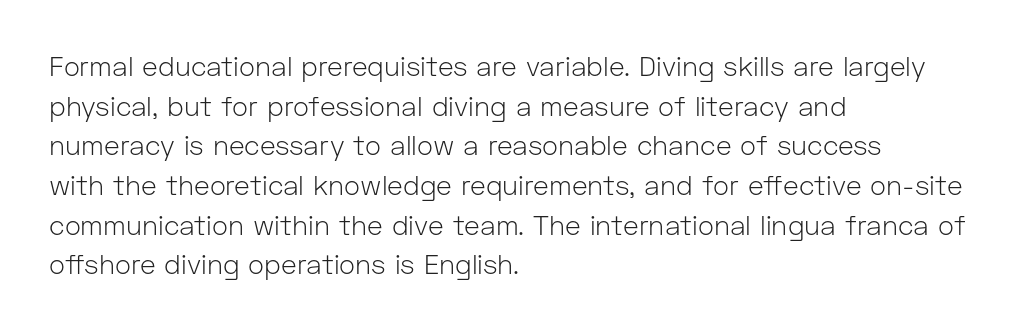
The image shows 27 px text type, upright; set left-aligned, normal line spacing (1.47x), normal letter spacing, not underlined.
